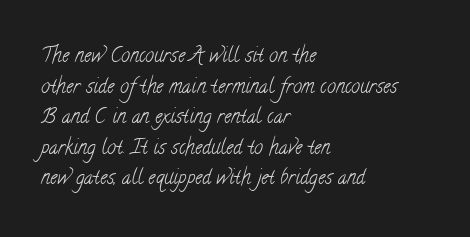
Q: Is the text bold? A: No.
Q: Is the text underlined? A: No.
Q: How is the paragraph aligned? A: Left-aligned.
Q: Is the spacing between letters normal or unusually wide? A: Normal.
Q: Is the spacing between lines tight, normal or loose? A: Normal.
